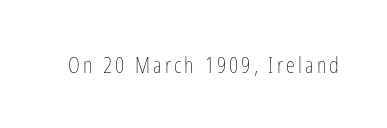
Q: Is the text bold? A: No.
Q: Is the text italic (slanted)? A: No, it is upright.
Q: Is the text underlined? A: No.
